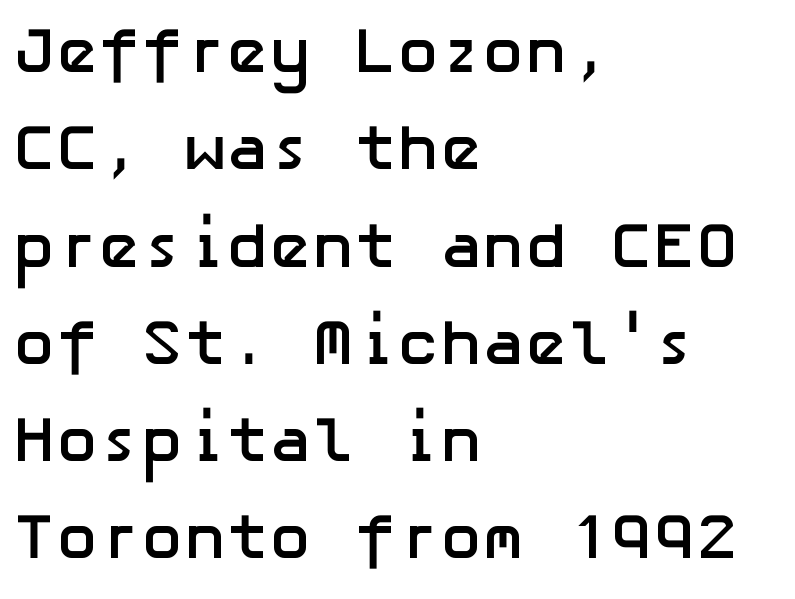
The image shows 64 px semibold sans-serif type, upright; set left-aligned, normal line spacing (1.52x), normal letter spacing, not underlined; low stroke contrast and a medium x-height.
